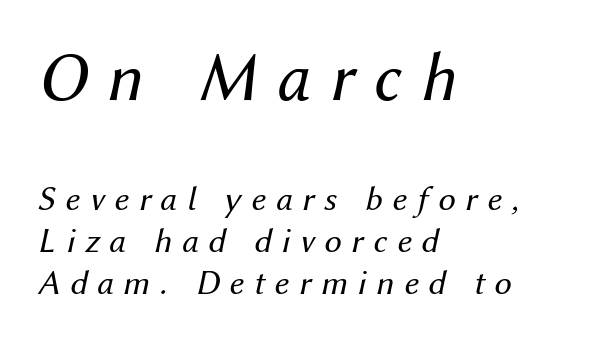
{"italic": "yes", "lean": "right", "slant_degrees": 12, "bold": "no", "weight": "regular", "width": "normal", "stroke_contrast": "medium", "x_height": "medium", "monospaced": "no", "underline": "no", "align": "left", "line_spacing_ratio": 1.21, "letter_spacing": "wide", "letter_spacing_em": 0.28, "larger_block": "first", "size_ratio": 2.0, "glyph_px": 70}
